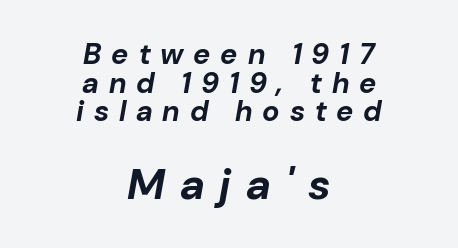
{"italic": "yes", "lean": "right", "slant_degrees": 10, "bold": "yes", "weight": "bold", "width": "normal", "stroke_contrast": "low", "x_height": "medium", "monospaced": "no", "underline": "no", "align": "center", "line_spacing": "tight", "line_spacing_ratio": 0.99, "letter_spacing": "wide", "letter_spacing_em": 0.34, "larger_block": "second", "size_ratio": 1.48, "glyph_px": 43}
